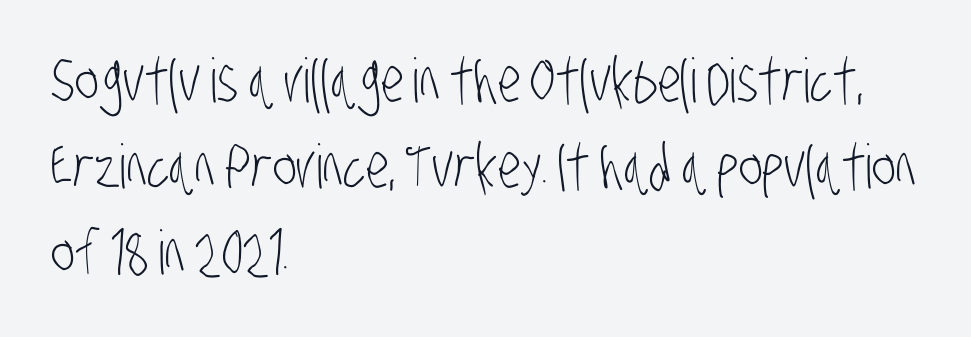
The image shows 61 px light, condensed sans-serif type; set left-aligned, normal line spacing (1.41x), normal letter spacing, not underlined; low stroke contrast and a large x-height.
